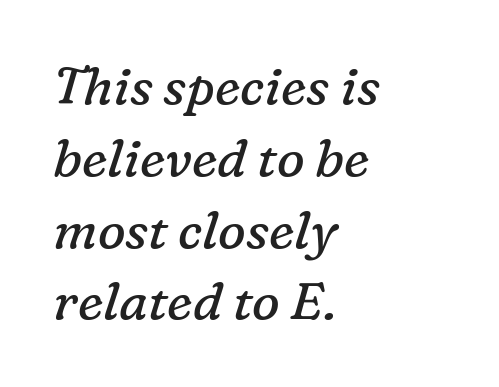
The image shows 52 px regular-weight serif type, italic (leaning right); set left-aligned, normal line spacing (1.38x), normal letter spacing, not underlined; low stroke contrast and a medium x-height.
